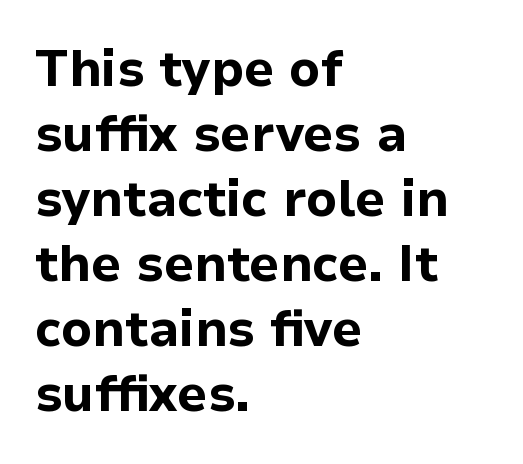
The strip under each line holds only bare page. The passage shown has conventional tracking throughout. Whoever set this chose a conventional vertical rhythm. Proportional: the letters do not fall into vertical columns.
